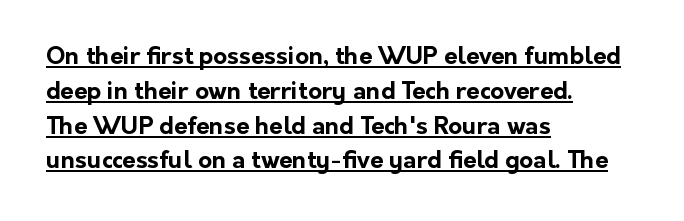
The image shows 24 px bold type, upright; set left-aligned, normal line spacing (1.45x), normal letter spacing, underlined.
